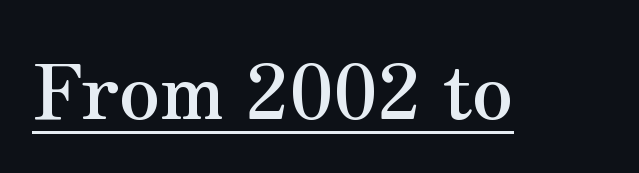
The image shows 75 px semibold serif type, upright; set normal letter spacing, underlined; medium stroke contrast and a small x-height.
